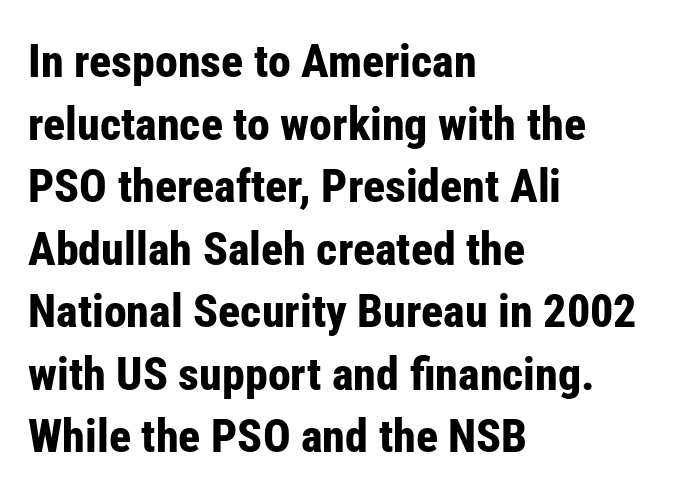
Nobody touched the tracking dial on this one. Teacher's note: observe the even left margin — that is flush-left alignment. A dark, heavy texture on the line: the type is bold. Honestly, the row spacing looks completely unremarkable.
